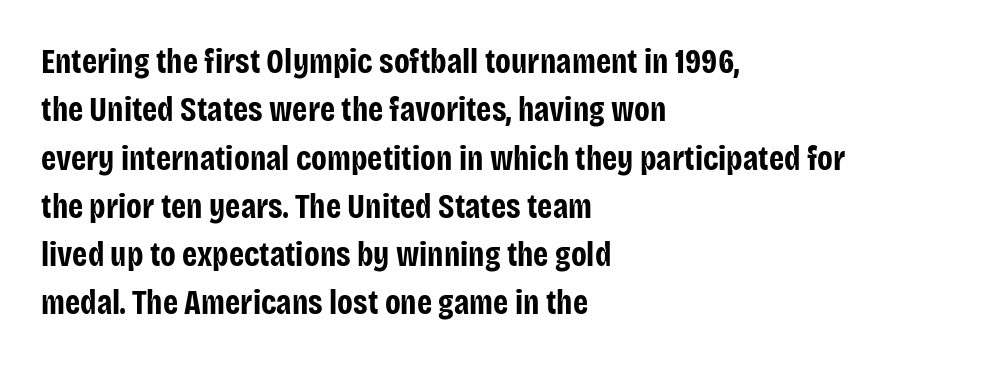
Q: Is the text bold? A: Yes.
Q: Is the text italic (slanted)? A: No, it is upright.
Q: Is the typeface a serif or a sans-serif typeface? A: Sans-serif.
Q: Is the text underlined? A: No.
Q: How is the paragraph aligned? A: Left-aligned.
Q: Is the spacing between letters normal or unusually wide? A: Normal.
Q: Is the spacing between lines tight, normal or loose? A: Normal.
Q: Width (condensed, normal, or wide)? A: Condensed.
Q: Stroke contrast? A: Low.
Q: x-height? A: Large.
Q: Monospaced? A: No.
